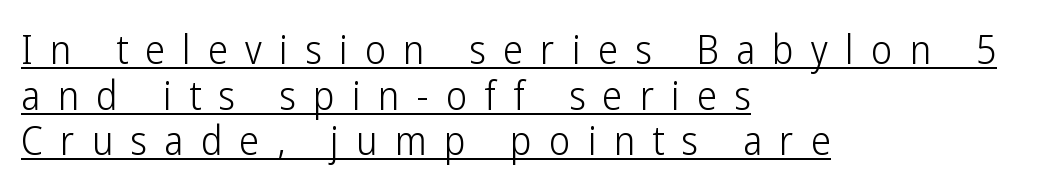
The image shows 40 px light, condensed sans-serif type, upright; set left-aligned, tight line spacing (1.14x), unusually wide letter spacing (+0.43 em), underlined; low stroke contrast and a medium x-height.
